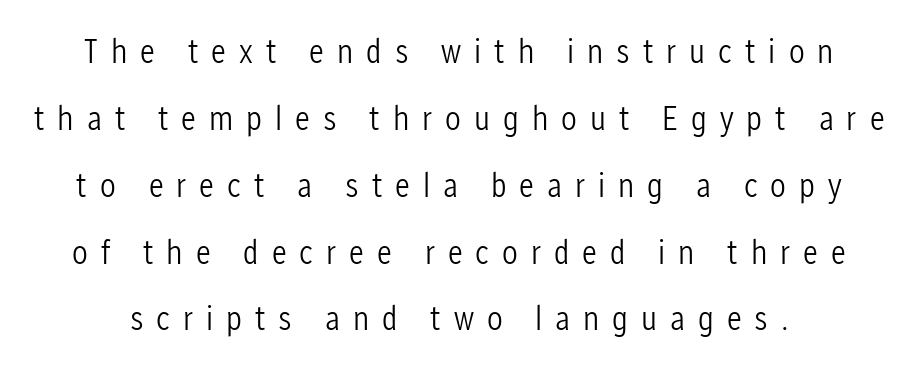
The image shows 35 px light, condensed sans-serif type, upright; set loose line spacing (1.91x), unusually wide letter spacing (+0.37 em), not underlined; low stroke contrast and a medium x-height.
